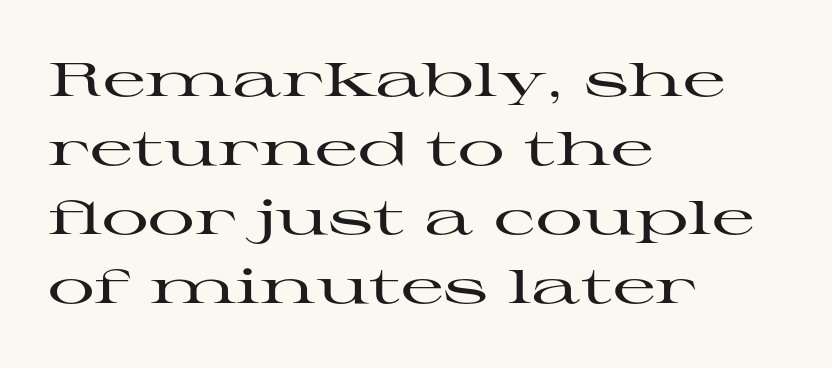
{"serif": "yes", "italic": "no", "width": "wide", "stroke_contrast": "high", "x_height": "medium", "monospaced": "no", "underline": "no", "align": "left", "line_spacing": "normal", "line_spacing_ratio": 1.47, "letter_spacing": "normal", "letter_spacing_em": 0.0, "glyph_px": 47}
